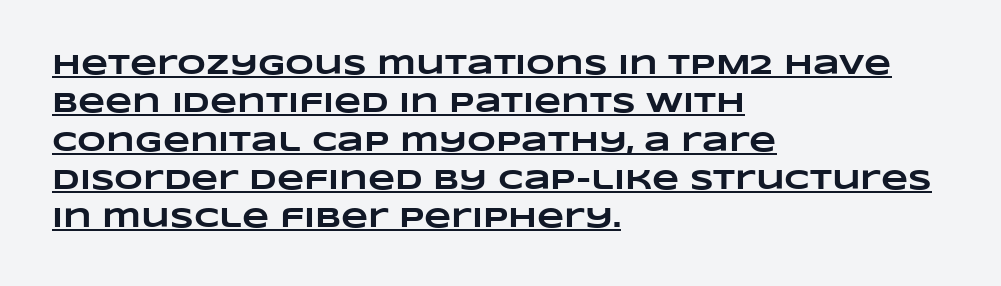
{"bold": "yes", "weight": "heavy", "width": "wide", "stroke_contrast": "low", "x_height": "large", "monospaced": "no", "underline": "yes", "align": "left", "line_spacing": "normal", "line_spacing_ratio": 1.37, "letter_spacing": "normal", "letter_spacing_em": 0.0, "glyph_px": 28}
